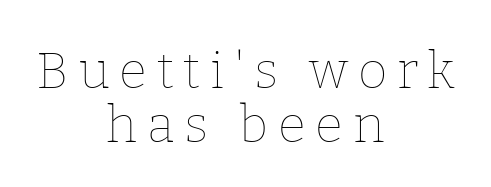
Q: Is the text bold? A: No.
Q: Is the text italic (slanted)? A: No, it is upright.
Q: Is the text underlined? A: No.
Q: How is the paragraph aligned? A: Centered.
Q: Is the spacing between lines tight, normal or loose? A: Tight.
Q: Width (condensed, normal, or wide)? A: Normal.
Q: Stroke contrast? A: Low.
Q: x-height? A: Medium.
Q: Monospaced? A: No.
